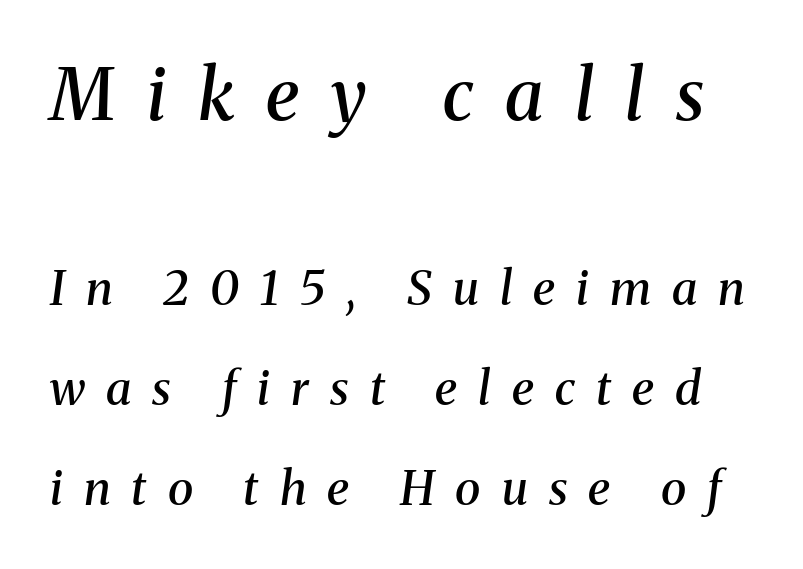
Q: Is the text bold? A: Semi-bold.
Q: Is the text italic (slanted)? A: Yes, it leans right by about 8 degrees.
Q: Is the typeface a serif or a sans-serif typeface? A: Serif.
Q: Is the text underlined? A: No.
Q: Is the spacing between letters normal or unusually wide? A: Unusually wide.
Q: Is the spacing between lines tight, normal or loose? A: Loose.
Q: Which block of text is set in a larger size, the first (top) or the second (bottom)? A: The first (top) one.
Q: Width (condensed, normal, or wide)? A: Normal.
Q: Stroke contrast? A: Medium.
Q: x-height? A: Medium.
Q: Monospaced? A: No.
